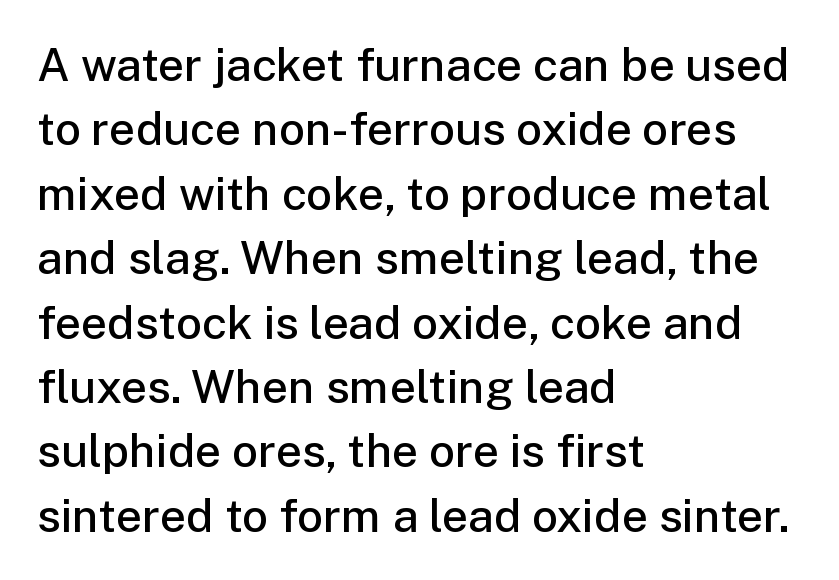
Is this a fixed-width face? No — the glyphs have proportional, varying widths. Layout note: lines flush left. Serif or sans? Sans — the stroke terminals are bare. The area under the type is left untouched. The strokes are fattened partway — semibold, not bold.
